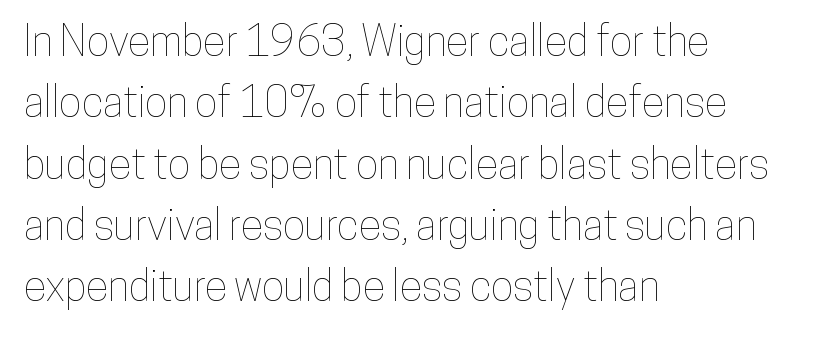
The image shows 42 px condensed type, upright; set left-aligned, normal line spacing (1.46x), normal letter spacing, not underlined; low stroke contrast and a medium x-height.
